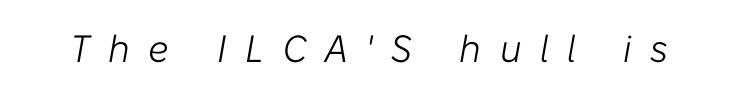
{"italic": "yes", "lean": "right", "slant_degrees": 10, "bold": "no", "weight": "light", "width": "normal", "stroke_contrast": "low", "x_height": "medium", "monospaced": "no", "underline": "no", "letter_spacing": "wide", "letter_spacing_em": 0.49, "glyph_px": 38}
